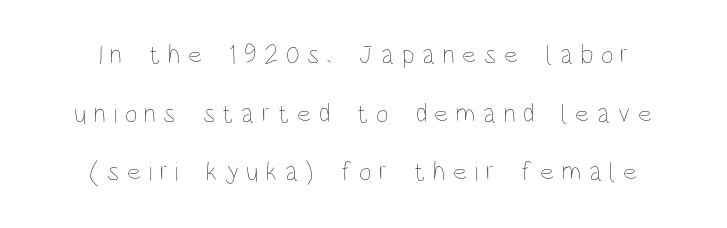
The image shows 27 px text type, upright; set loose line spacing (2.17x), unusually wide letter spacing (+0.28 em), not underlined.
